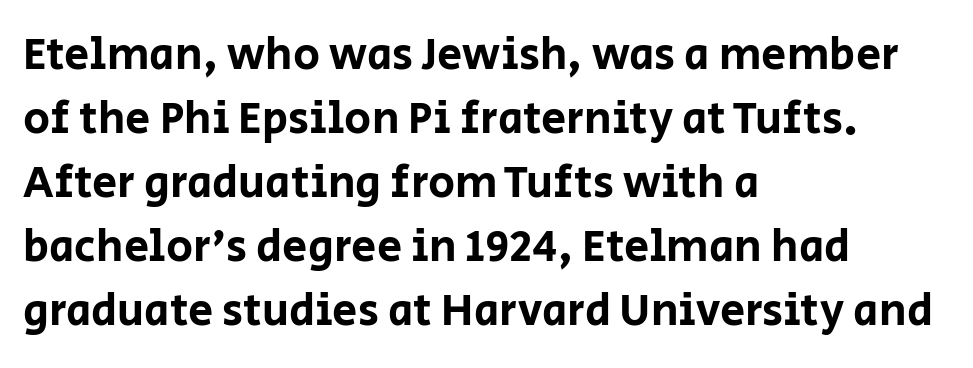
The image shows 45 px sans-serif type, upright; set left-aligned, normal line spacing (1.42x), normal letter spacing, not underlined; low stroke contrast and a large x-height.
